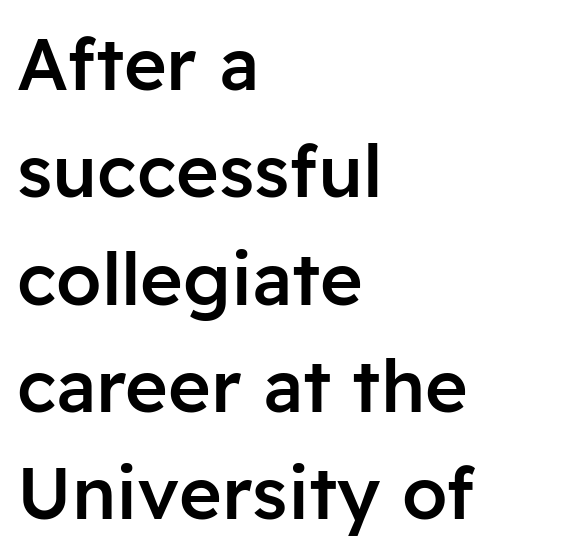
Anything drawn beneath the words? Only blank space. Caption: multi-line text, flush left, ragged right. Typesetter's note: demi weight, one step under bold. A typesetter would mark this as roman, not italic. Varying glyph widths throughout — classic text-font behaviour. Characters follow at the spacing the type designer built in.
